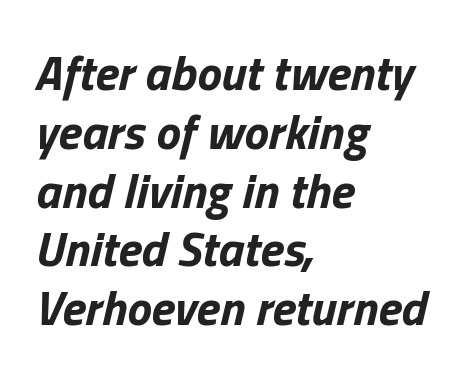
Underlining? Definitely not there. Varying glyph widths throughout — classic text-font behaviour. Which margin do the lines hug? The left one — the right edge is uneven. Caption: bold face, heavy strokes. Caption: standard tracking, unaltered. The face used here has a pronounced slope to its letters.
